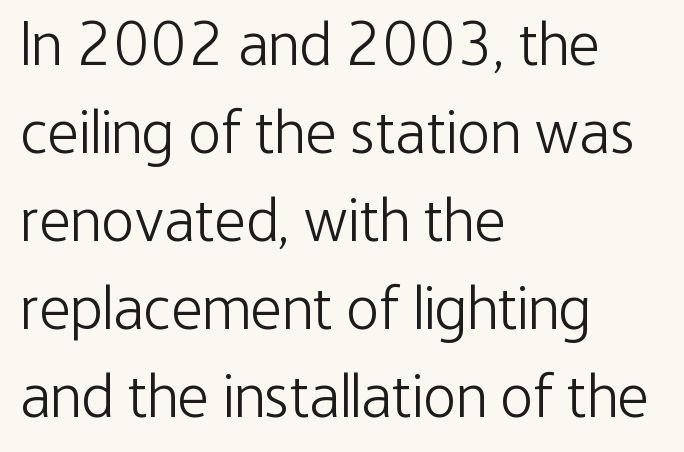
{"serif": "no", "italic": "no", "bold": "no", "weight": "light", "width": "condensed", "stroke_contrast": "low", "x_height": "medium", "monospaced": "no", "underline": "no", "align": "left", "line_spacing": "normal", "line_spacing_ratio": 1.42, "letter_spacing": "normal", "letter_spacing_em": 0.0, "glyph_px": 62}
